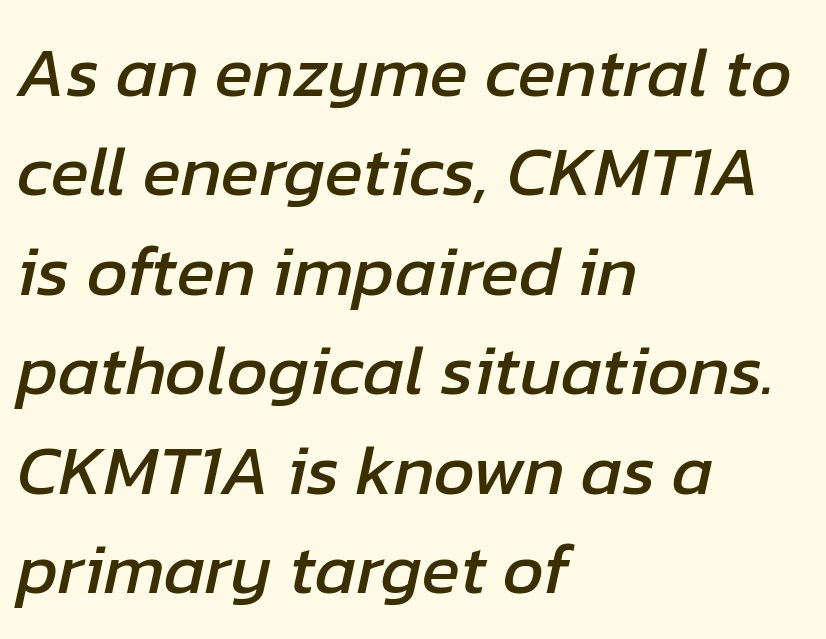
The image shows 71 px text type, italic (leaning right); set left-aligned, normal line spacing (1.4x), normal letter spacing, not underlined; low stroke contrast and a medium x-height.
